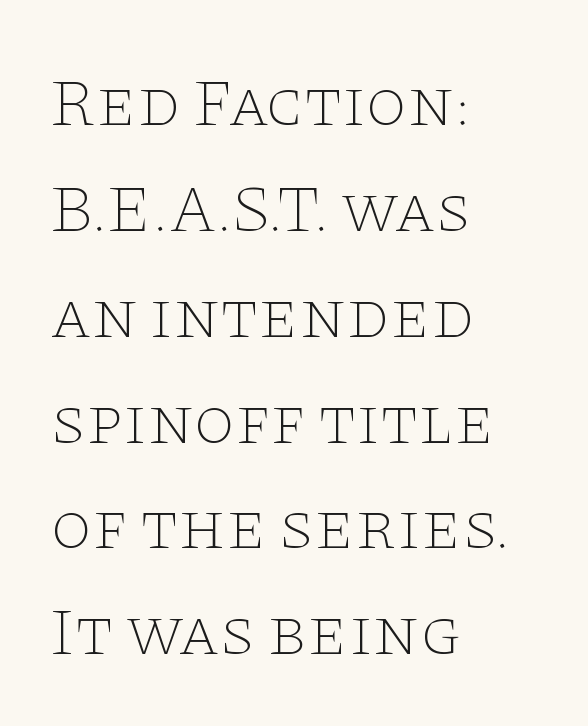
Q: Is the text bold? A: No.
Q: Is the text italic (slanted)? A: No, it is upright.
Q: Is the typeface a serif or a sans-serif typeface? A: Serif.
Q: Is the text underlined? A: No.
Q: How is the paragraph aligned? A: Left-aligned.
Q: Is the spacing between letters normal or unusually wide? A: Normal.
Q: Is the spacing between lines tight, normal or loose? A: Normal.
Q: Width (condensed, normal, or wide)? A: Wide.
Q: Stroke contrast? A: Low.
Q: x-height? A: Large.
Q: Monospaced? A: No.
